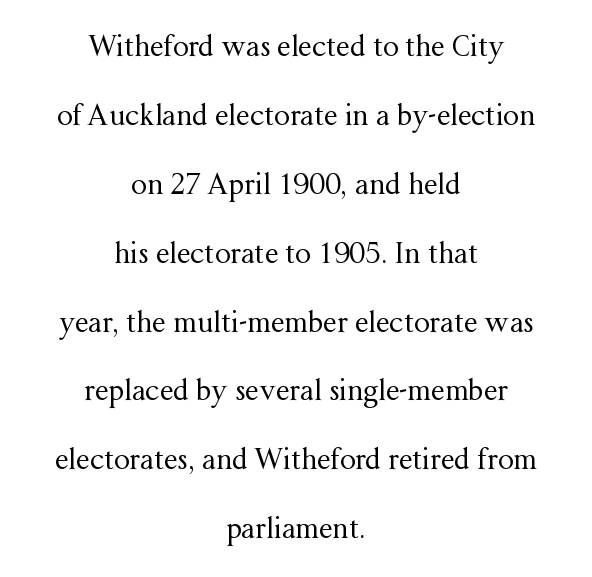
The image shows 28 px regular-weight serif type, upright; set centered, loose line spacing (2.46x), normal letter spacing, not underlined; medium stroke contrast and a medium x-height.
